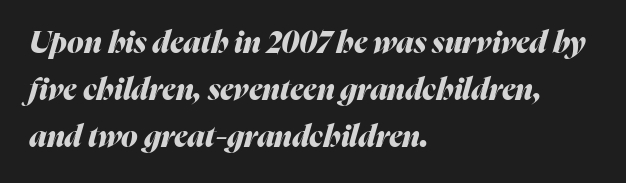
Q: Is the text bold? A: Yes.
Q: Is the text italic (slanted)? A: Yes, it leans right by about 16 degrees.
Q: Is the text underlined? A: No.
Q: How is the paragraph aligned? A: Left-aligned.
Q: Is the spacing between letters normal or unusually wide? A: Normal.
Q: Is the spacing between lines tight, normal or loose? A: Normal.
Q: Width (condensed, normal, or wide)? A: Normal.
Q: Stroke contrast? A: Medium.
Q: x-height? A: Medium.
Q: Monospaced? A: No.
